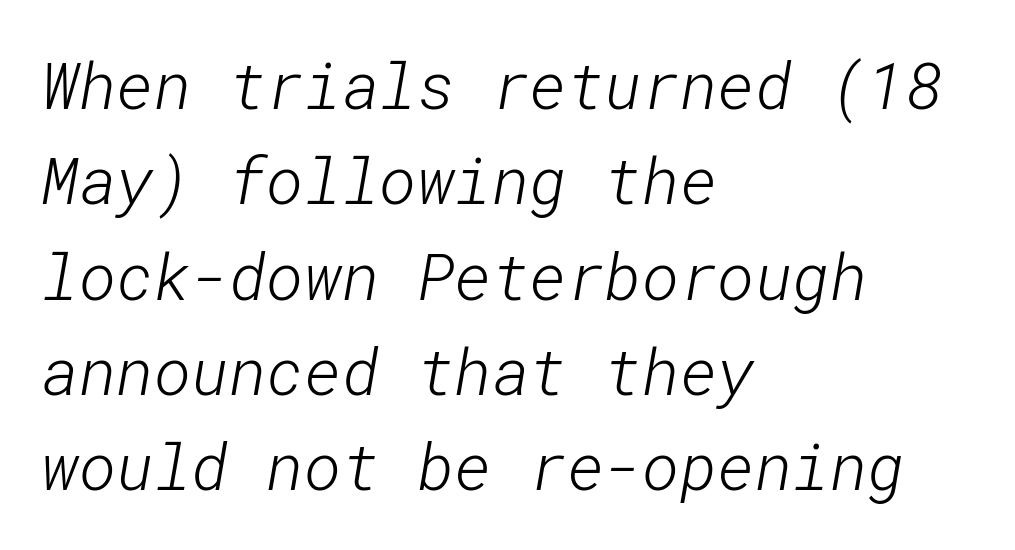
The image shows 64 px light sans-serif type; set left-aligned, normal line spacing (1.49x), normal letter spacing, not underlined; low stroke contrast and a medium x-height.
